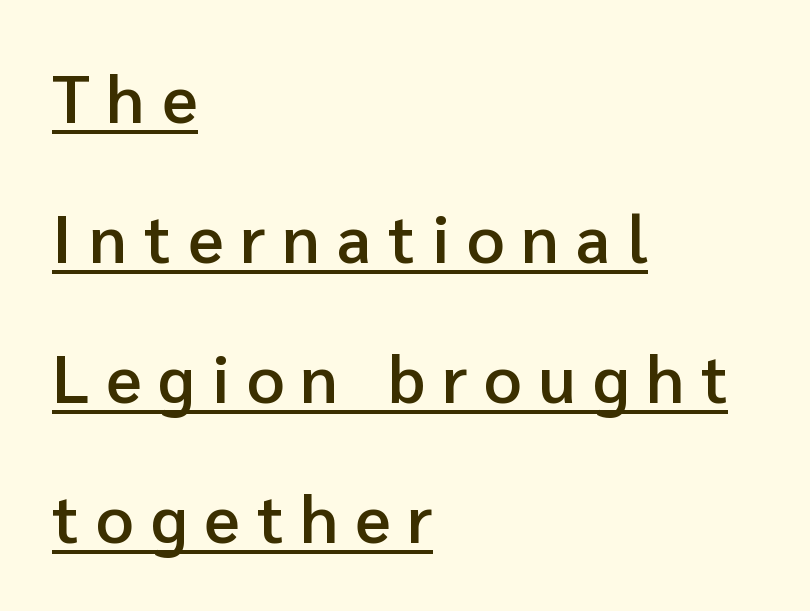
{"serif": "no", "italic": "no", "bold": "semi", "weight": "semibold", "width": "normal", "stroke_contrast": "low", "x_height": "medium", "monospaced": "no", "underline": "yes", "align": "left", "line_spacing": "loose", "line_spacing_ratio": 2.12, "letter_spacing": "wide", "letter_spacing_em": 0.26, "glyph_px": 66}
